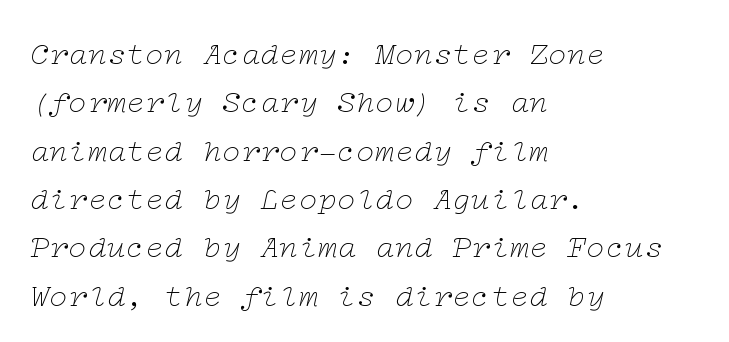
Q: Is the text bold? A: No.
Q: Is the text italic (slanted)? A: Yes, it leans right by about 12 degrees.
Q: Is the typeface a serif or a sans-serif typeface? A: Serif.
Q: Is the text underlined? A: No.
Q: How is the paragraph aligned? A: Left-aligned.
Q: Is the spacing between letters normal or unusually wide? A: Normal.
Q: Is the spacing between lines tight, normal or loose? A: Normal.
Q: Width (condensed, normal, or wide)? A: Wide.
Q: Stroke contrast? A: Low.
Q: x-height? A: Medium.
